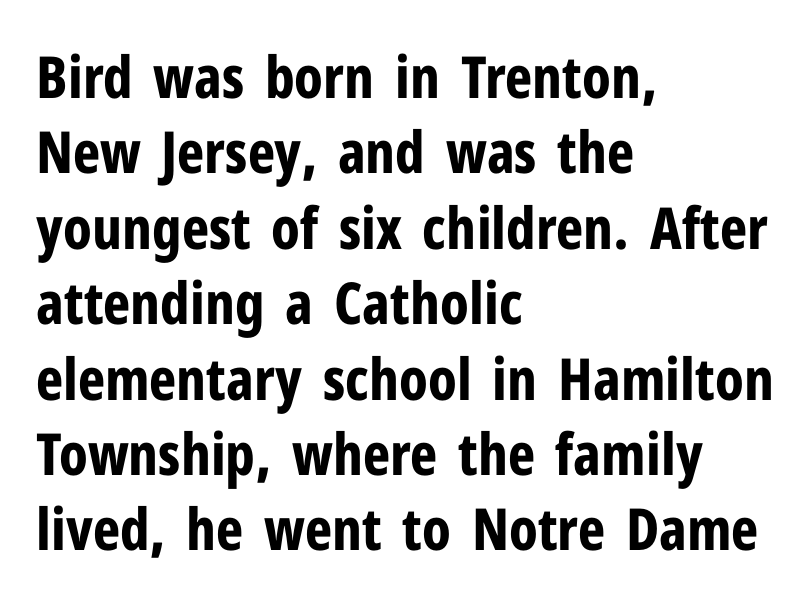
The image shows 58 px bold, condensed sans-serif type, upright; set left-aligned, normal line spacing (1.3x), normal letter spacing, not underlined; low stroke contrast and a medium x-height.
